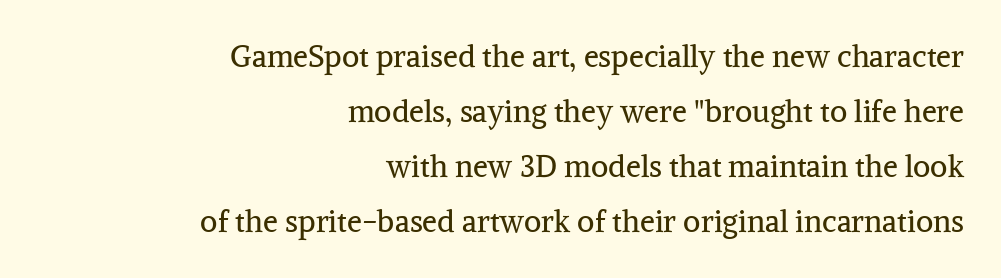
Q: Is the text bold? A: No.
Q: Is the text italic (slanted)? A: No, it is upright.
Q: Is the typeface a serif or a sans-serif typeface? A: Serif.
Q: Is the text underlined? A: No.
Q: How is the paragraph aligned? A: Right-aligned.
Q: Is the spacing between letters normal or unusually wide? A: Normal.
Q: Width (condensed, normal, or wide)? A: Normal.
Q: Stroke contrast? A: Medium.
Q: x-height? A: Medium.
Q: Monospaced? A: No.
